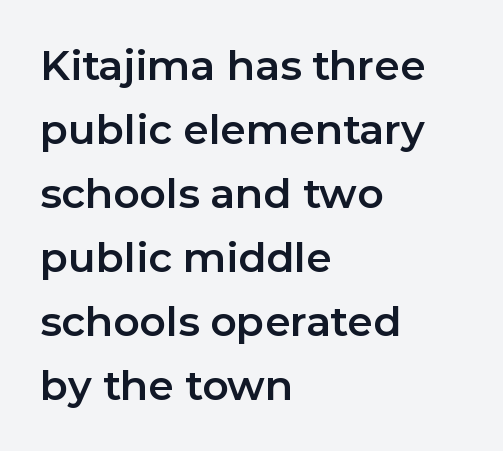
{"serif": "no", "italic": "no", "width": "normal", "stroke_contrast": "low", "x_height": "medium", "monospaced": "no", "underline": "no", "align": "left", "line_spacing": "normal", "line_spacing_ratio": 1.56, "letter_spacing": "normal", "letter_spacing_em": 0.0, "glyph_px": 41}
